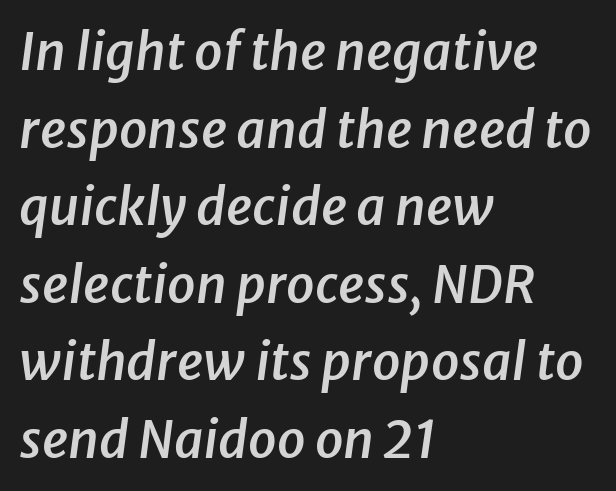
How would I describe the line gaps? Plain and ordinary. Strokes here are thickened, but only to semibold level. Does the copy run flush right? No — it runs flush left. Think of a printed novel: that variable character pitch is what you see here.
